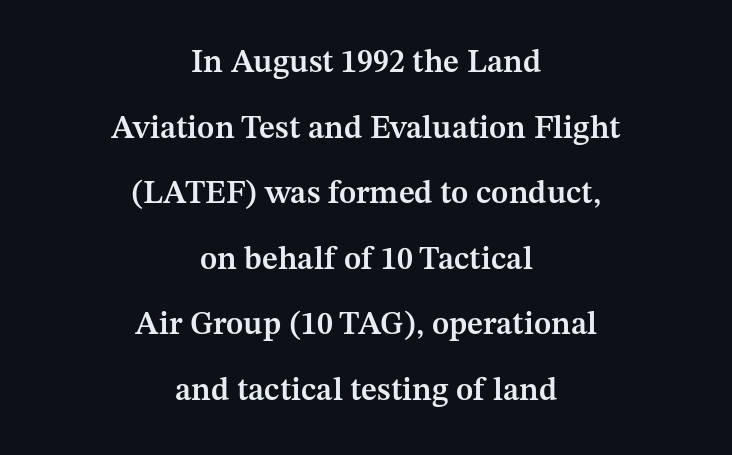
Q: Is the text bold? A: Semi-bold.
Q: Is the text italic (slanted)? A: No, it is upright.
Q: Is the typeface a serif or a sans-serif typeface? A: Serif.
Q: Is the text underlined? A: No.
Q: How is the paragraph aligned? A: Centered.
Q: Is the spacing between letters normal or unusually wide? A: Normal.
Q: Is the spacing between lines tight, normal or loose? A: Loose.
Q: Width (condensed, normal, or wide)? A: Normal.
Q: Stroke contrast? A: Medium.
Q: x-height? A: Medium.
Q: Monospaced? A: No.
